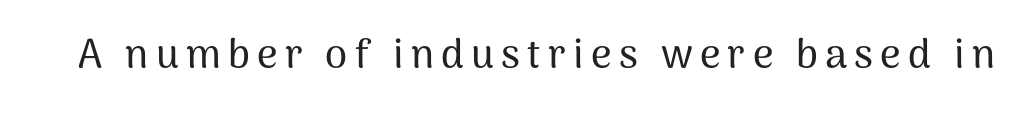
Anything drawn beneath the words? Only blank space. Each letter keeps its own natural width here, so spacing adapts to shape. Unlike italic type, these characters show no tilt at all. Font category for this specimen: sans-serif.
